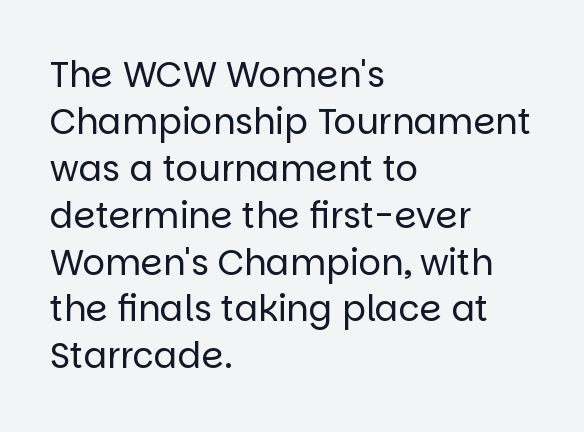
{"serif": "no", "italic": "no", "bold": "no", "weight": "regular", "width": "normal", "stroke_contrast": "low", "x_height": "large", "monospaced": "no", "underline": "no", "align": "left", "line_spacing": "normal", "line_spacing_ratio": 1.34, "letter_spacing": "normal", "letter_spacing_em": 0.0, "glyph_px": 35}
